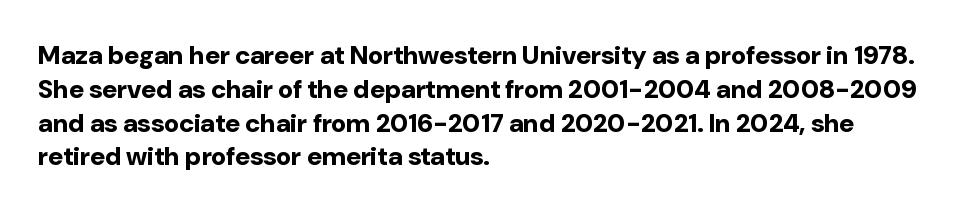
Notice how the stems are strictly vertical — no italics here. The passage shown is emphatically bold. Students, observe: this is what conventionally led text looks like. You could call the tracking neutral — neither tight nor loose. The ragged edge is on the right, which tells us the setting is flush left. Descenders are the only things crossing below the line.
